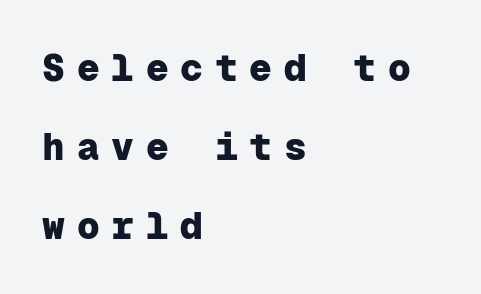
The image shows 38 px heavy sans-serif type, upright, monospaced; set left-aligned, loose line spacing (2.08x), unusually wide letter spacing (+0.31 em), not underlined; low stroke contrast and a medium x-height.
